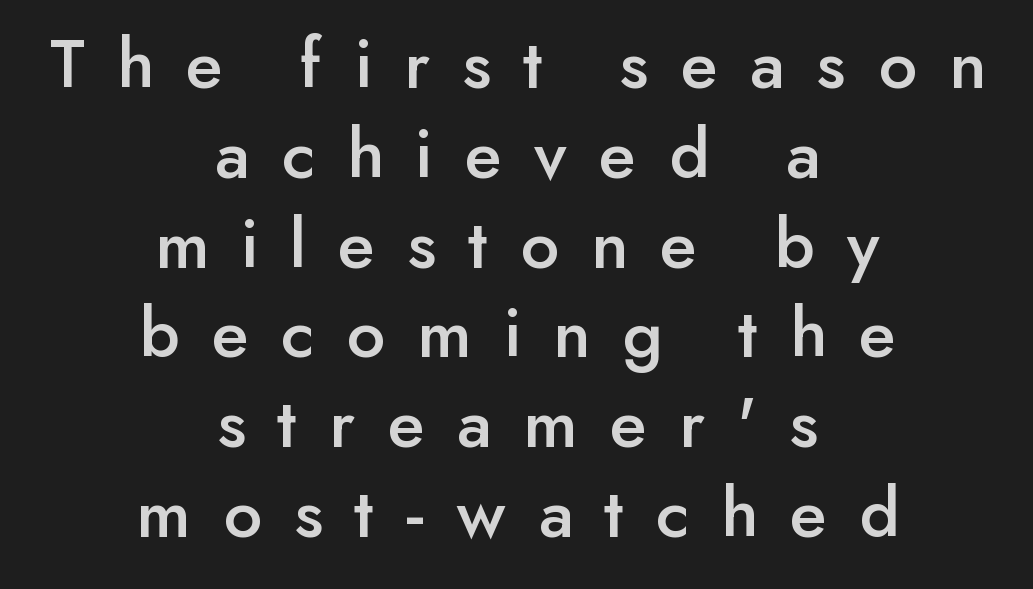
{"serif": "no", "italic": "no", "width": "normal", "stroke_contrast": "low", "x_height": "small", "monospaced": "no", "underline": "no", "align": "center", "line_spacing_ratio": 1.23, "letter_spacing": "wide", "letter_spacing_em": 0.44, "glyph_px": 73}
